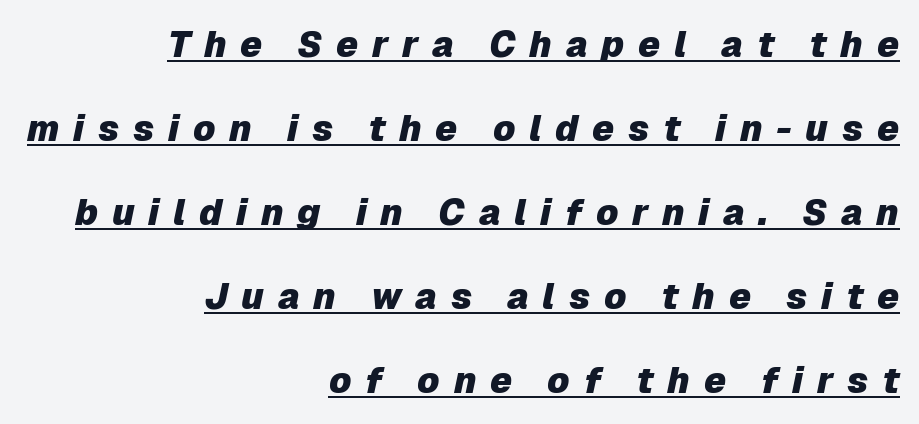
The image shows 36 px heavy type, italic (leaning right); set right-aligned, loose line spacing (2.33x), unusually wide letter spacing (+0.38 em), underlined; low stroke contrast and a medium x-height.
